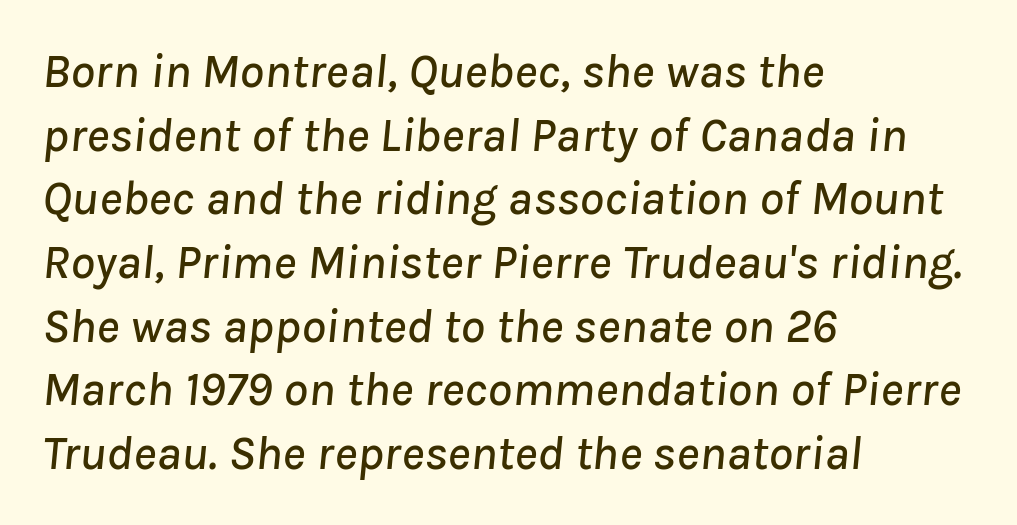
The image shows 49 px text type, italic (leaning right); set left-aligned, normal line spacing (1.3x), normal letter spacing, not underlined; low stroke contrast and a medium x-height.
